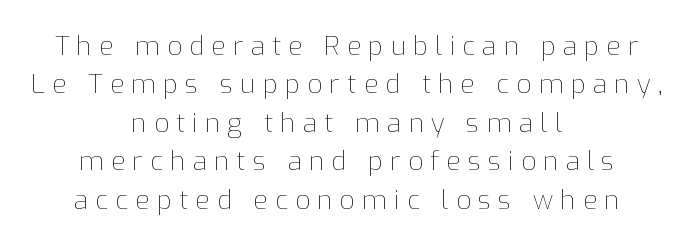
{"italic": "no", "bold": "no", "underline": "no", "align": "center", "line_spacing": "normal", "line_spacing_ratio": 1.48, "letter_spacing": "wide", "letter_spacing_em": 0.28, "glyph_px": 26}
